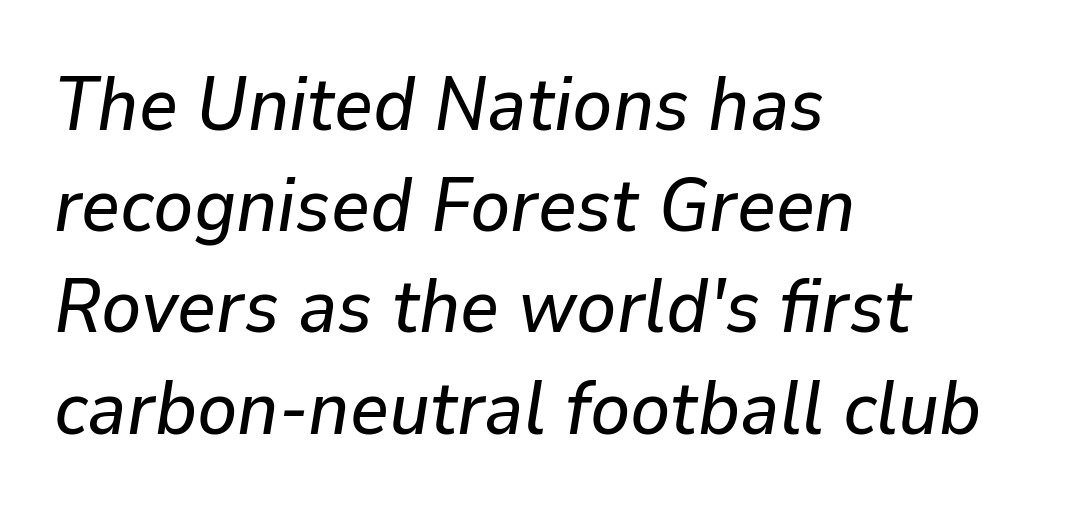
Q: Is the text italic (slanted)? A: Yes, it leans right by about 9 degrees.
Q: Is the text underlined? A: No.
Q: How is the paragraph aligned? A: Left-aligned.
Q: Is the spacing between letters normal or unusually wide? A: Normal.
Q: Is the spacing between lines tight, normal or loose? A: Normal.
Q: Width (condensed, normal, or wide)? A: Normal.
Q: Stroke contrast? A: Low.
Q: x-height? A: Medium.
Q: Monospaced? A: No.
